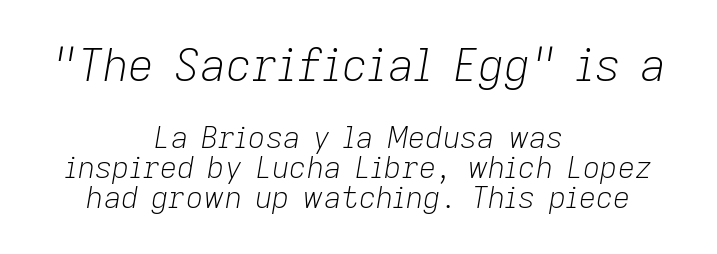
Q: Is the text bold? A: No.
Q: Is the text italic (slanted)? A: Yes, it leans right by about 9 degrees.
Q: Is the text underlined? A: No.
Q: How is the paragraph aligned? A: Centered.
Q: Is the spacing between letters normal or unusually wide? A: Normal.
Q: Is the spacing between lines tight, normal or loose? A: Tight.
Q: Which block of text is set in a larger size, the first (top) or the second (bottom)? A: The first (top) one.
Q: Width (condensed, normal, or wide)? A: Normal.
Q: Stroke contrast? A: Low.
Q: x-height? A: Medium.
Q: Monospaced? A: No.
